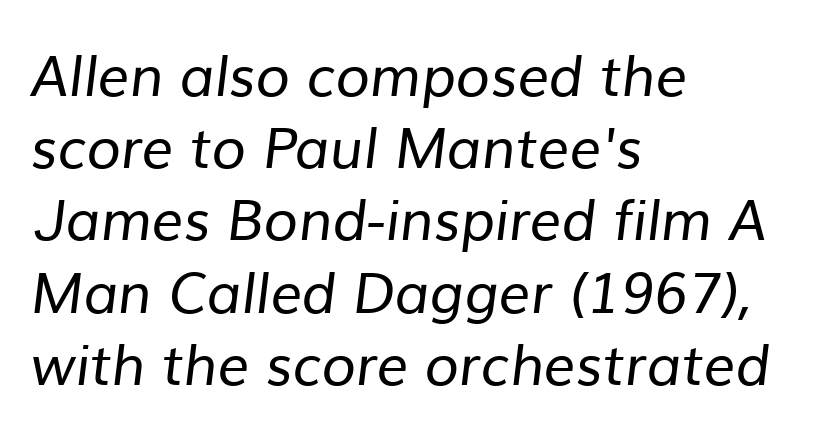
The image shows 56 px regular-weight sans-serif type; set left-aligned, normal line spacing (1.29x), normal letter spacing, not underlined; low stroke contrast and a medium x-height.
